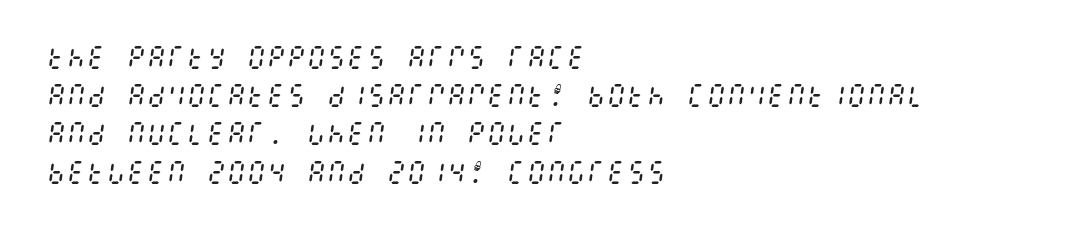
In terms of leading, this rendering sits right in the middle. Is the stroke heavy? The answer is a plain regular-or-lighter. Italic? Definitely — the glyphs are oblique. Caption: standard tracking, unaltered. The rendering anchors every line to the left-hand side.
